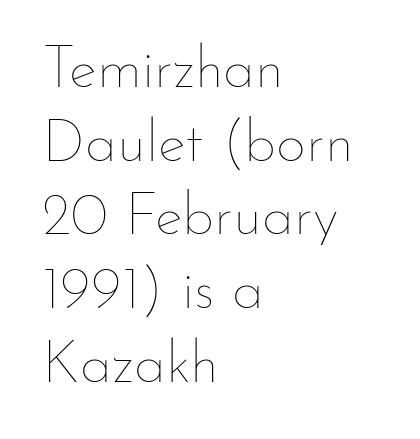
A typesetter would call this proportional, since set widths differ per character. Standard letterfit; no display-style spreading of the glyphs. The lines are quadded left. Posture: straight, roman, zero tilt. Nobody drew a line under any word here. Weight: not bold — regular or lighter.
